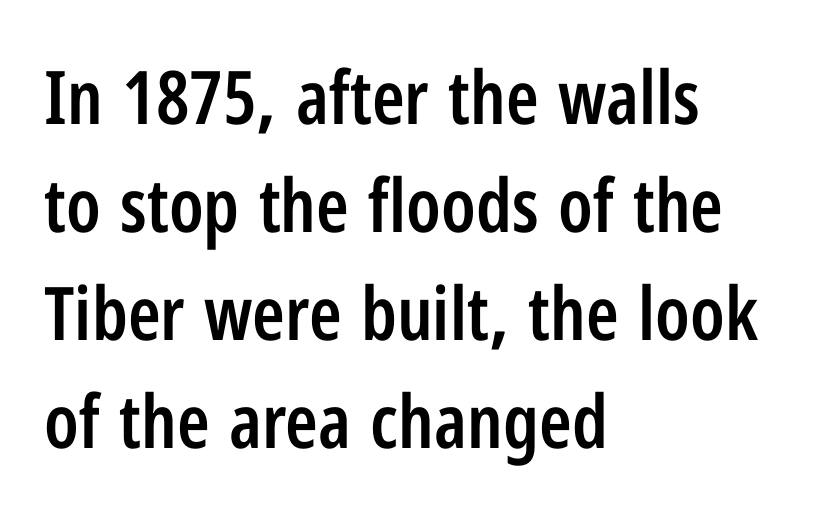
Q: Is the text bold? A: Semi-bold.
Q: Is the text italic (slanted)? A: No, it is upright.
Q: Is the typeface a serif or a sans-serif typeface? A: Sans-serif.
Q: Is the text underlined? A: No.
Q: How is the paragraph aligned? A: Left-aligned.
Q: Is the spacing between letters normal or unusually wide? A: Normal.
Q: Is the spacing between lines tight, normal or loose? A: Normal.
Q: Width (condensed, normal, or wide)? A: Condensed.
Q: Stroke contrast? A: Low.
Q: x-height? A: Medium.
Q: Monospaced? A: No.
